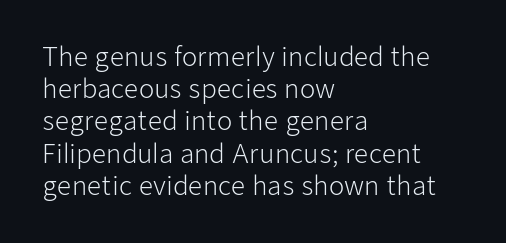
Q: Is the text bold? A: No.
Q: Is the text italic (slanted)? A: No, it is upright.
Q: Is the text underlined? A: No.
Q: How is the paragraph aligned? A: Left-aligned.
Q: Is the spacing between letters normal or unusually wide? A: Normal.
Q: Is the spacing between lines tight, normal or loose? A: Normal.
